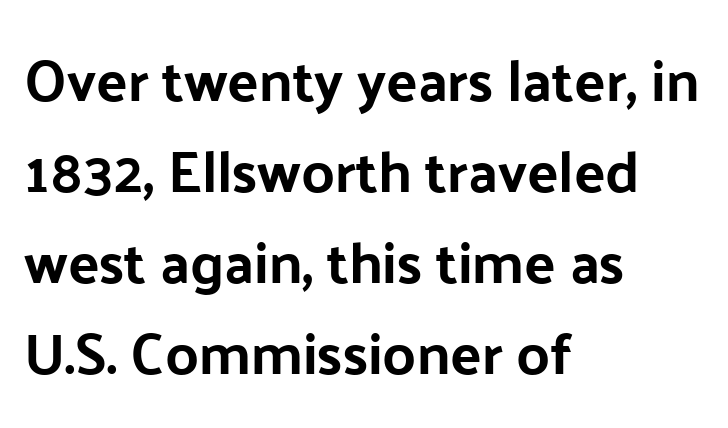
Q: Is the text italic (slanted)? A: No, it is upright.
Q: Is the typeface a serif or a sans-serif typeface? A: Sans-serif.
Q: Is the text underlined? A: No.
Q: How is the paragraph aligned? A: Left-aligned.
Q: Is the spacing between letters normal or unusually wide? A: Normal.
Q: Is the spacing between lines tight, normal or loose? A: Normal.
Q: Width (condensed, normal, or wide)? A: Normal.
Q: Stroke contrast? A: Low.
Q: x-height? A: Medium.
Q: Monospaced? A: No.
